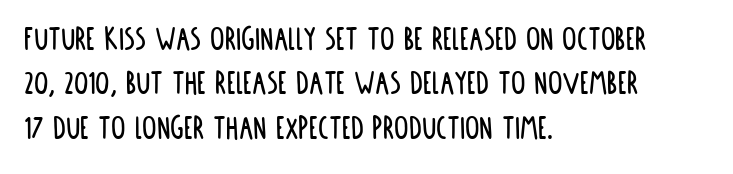
{"serif": "no", "italic": "no", "width": "condensed", "stroke_contrast": "low", "x_height": "large", "monospaced": "no", "underline": "no", "align": "left", "line_spacing_ratio": 1.23, "letter_spacing": "normal", "letter_spacing_em": 0.0, "glyph_px": 36}
